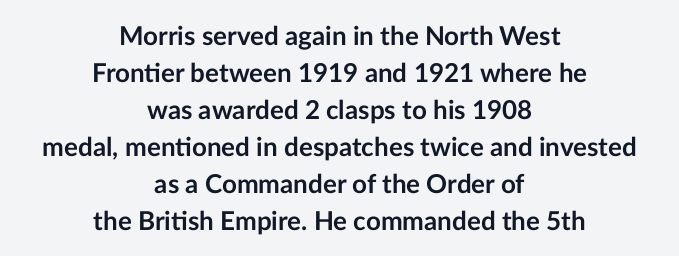
{"italic": "no", "bold": "yes", "underline": "no", "align": "center", "line_spacing": "normal", "line_spacing_ratio": 1.42, "letter_spacing": "normal", "letter_spacing_em": 0.0, "glyph_px": 26}
